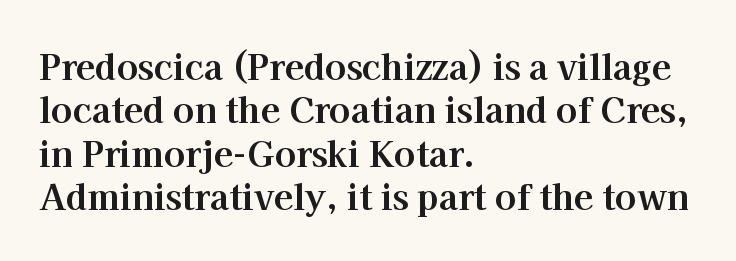
{"serif": "yes", "italic": "no", "bold": "yes", "weight": "bold", "width": "normal", "stroke_contrast": "high", "x_height": "medium", "monospaced": "no", "underline": "no", "align": "left", "line_spacing_ratio": 1.24, "letter_spacing": "normal", "letter_spacing_em": 0.0, "glyph_px": 35}
